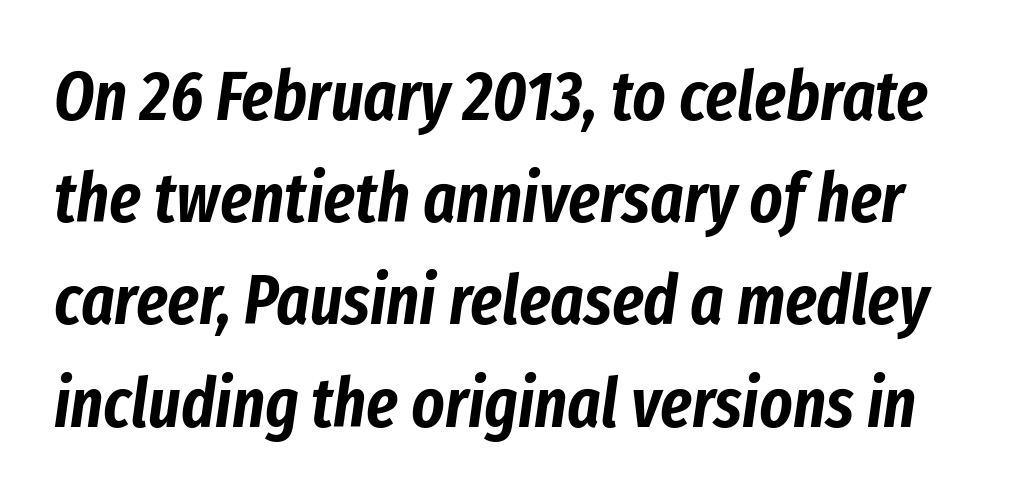
Q: Is the text italic (slanted)? A: Yes, it leans right by about 8 degrees.
Q: Is the text underlined? A: No.
Q: Is the spacing between letters normal or unusually wide? A: Normal.
Q: Is the spacing between lines tight, normal or loose? A: Normal.
Q: Width (condensed, normal, or wide)? A: Condensed.
Q: Stroke contrast? A: Low.
Q: x-height? A: Medium.
Q: Monospaced? A: No.
